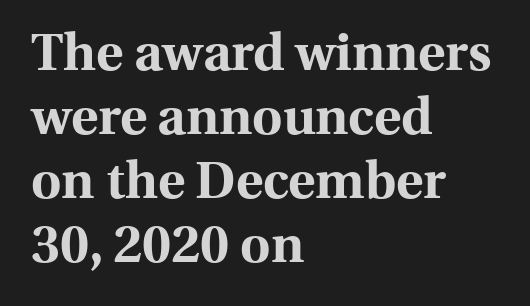
Q: Is the text bold? A: Yes.
Q: Is the text italic (slanted)? A: No, it is upright.
Q: Is the typeface a serif or a sans-serif typeface? A: Serif.
Q: Is the text underlined? A: No.
Q: How is the paragraph aligned? A: Left-aligned.
Q: Is the spacing between letters normal or unusually wide? A: Normal.
Q: Width (condensed, normal, or wide)? A: Normal.
Q: x-height? A: Medium.
Q: Monospaced? A: No.
